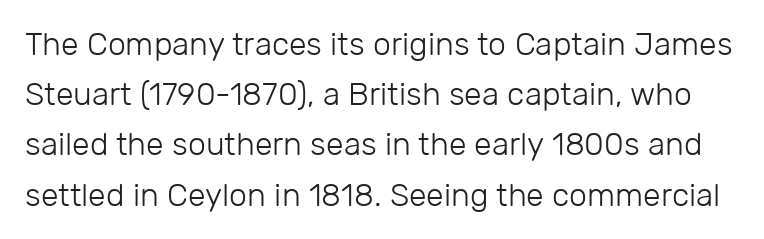
Q: Is the text bold? A: No.
Q: Is the text italic (slanted)? A: No, it is upright.
Q: Is the typeface a serif or a sans-serif typeface? A: Sans-serif.
Q: Is the text underlined? A: No.
Q: Is the spacing between letters normal or unusually wide? A: Normal.
Q: Is the spacing between lines tight, normal or loose? A: Normal.
Q: Width (condensed, normal, or wide)? A: Normal.
Q: Stroke contrast? A: Low.
Q: x-height? A: Medium.
Q: Monospaced? A: No.
